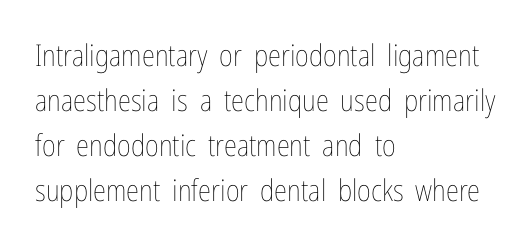
Q: Is the text bold? A: No.
Q: Is the text italic (slanted)? A: No, it is upright.
Q: Is the text underlined? A: No.
Q: How is the paragraph aligned? A: Left-aligned.
Q: Is the spacing between letters normal or unusually wide? A: Normal.
Q: Is the spacing between lines tight, normal or loose? A: Normal.
Q: Width (condensed, normal, or wide)? A: Condensed.
Q: Stroke contrast? A: Low.
Q: x-height? A: Medium.
Q: Monospaced? A: No.
